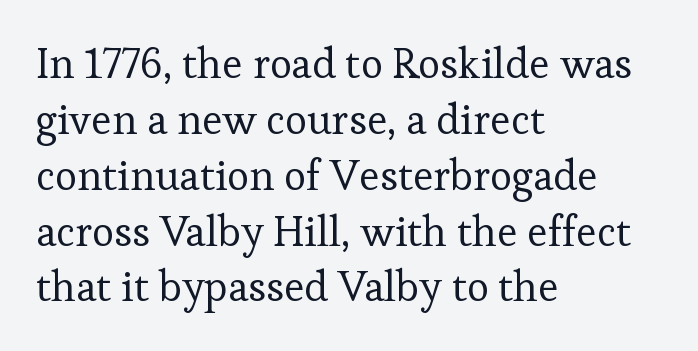
Q: Is the text bold? A: No.
Q: Is the text italic (slanted)? A: No, it is upright.
Q: Is the typeface a serif or a sans-serif typeface? A: Serif.
Q: Is the text underlined? A: No.
Q: How is the paragraph aligned? A: Left-aligned.
Q: Is the spacing between letters normal or unusually wide? A: Normal.
Q: Is the spacing between lines tight, normal or loose? A: Normal.
Q: Width (condensed, normal, or wide)? A: Normal.
Q: Stroke contrast? A: Low.
Q: x-height? A: Medium.
Q: Monospaced? A: No.
